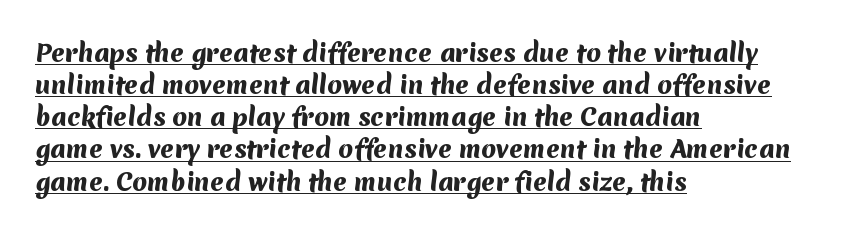
{"bold": "yes", "underline": "yes", "align": "left", "line_spacing": "normal", "line_spacing_ratio": 1.34, "letter_spacing": "normal", "letter_spacing_em": 0.0, "glyph_px": 24}
